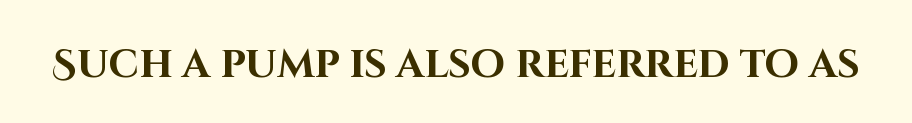
Q: Is the text bold? A: Yes.
Q: Is the text italic (slanted)? A: No, it is upright.
Q: Is the typeface a serif or a sans-serif typeface? A: Sans-serif.
Q: Is the text underlined? A: No.
Q: Is the spacing between letters normal or unusually wide? A: Normal.
Q: Width (condensed, normal, or wide)? A: Normal.
Q: Stroke contrast? A: High.
Q: x-height? A: Large.
Q: Monospaced? A: No.
